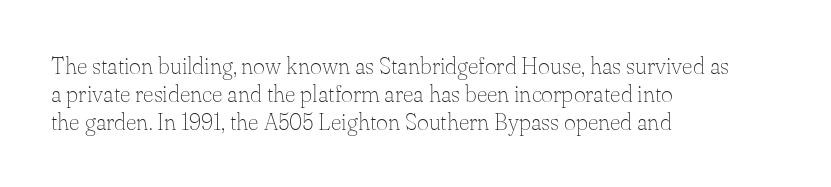
{"italic": "no", "bold": "no", "underline": "no", "align": "left", "line_spacing_ratio": 1.21, "letter_spacing": "normal", "letter_spacing_em": 0.0, "glyph_px": 23}
